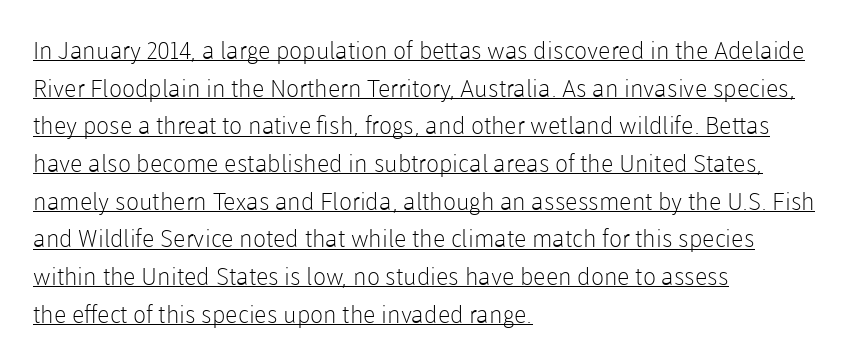
These lines stack with their left ends in a neat column. Italic: no, the glyphs are upright roman. Regular leading. The string is rendered with underlining switched on. The characters are drawn with everyday or finer stroke widths.
